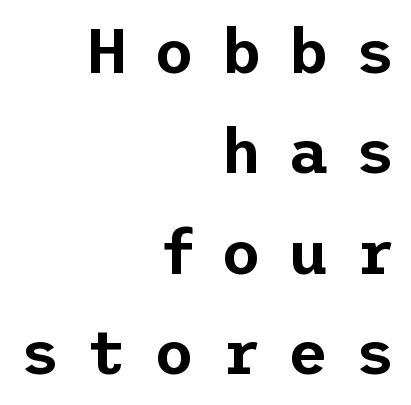
Q: Is the text italic (slanted)? A: No, it is upright.
Q: Is the typeface a serif or a sans-serif typeface? A: Sans-serif.
Q: Is the text underlined? A: No.
Q: How is the paragraph aligned? A: Right-aligned.
Q: Is the spacing between letters normal or unusually wide? A: Unusually wide.
Q: Is the spacing between lines tight, normal or loose? A: Normal.
Q: Width (condensed, normal, or wide)? A: Normal.
Q: Stroke contrast? A: Low.
Q: x-height? A: Medium.
